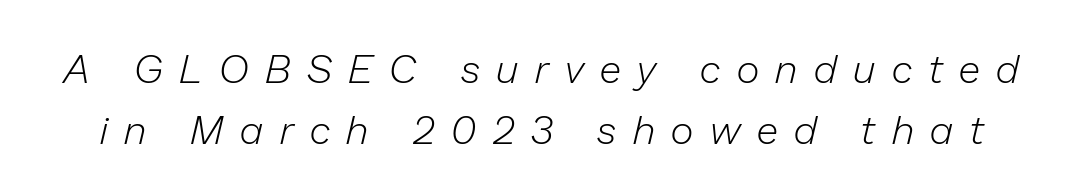
A clean baseline with only descenders dipping below it. A typesetter would call this proportional, since set widths differ per character. The lines sit at an ordinary, default distance from one another. Compared with typical body copy, the letter spacing here is much looser. Quick note: italic.
